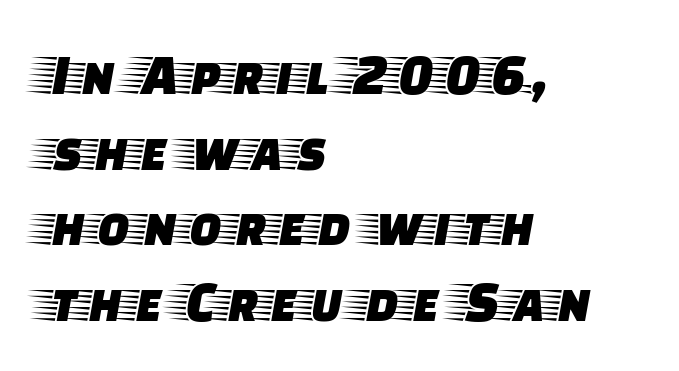
Q: Is the text italic (slanted)? A: Yes.
Q: Is the typeface a serif or a sans-serif typeface? A: Serif.
Q: Is the text underlined? A: No.
Q: How is the paragraph aligned? A: Left-aligned.
Q: Is the spacing between letters normal or unusually wide? A: Normal.
Q: Is the spacing between lines tight, normal or loose? A: Normal.
Q: Width (condensed, normal, or wide)? A: Wide.
Q: Stroke contrast? A: Low.
Q: x-height? A: Large.
Q: Monospaced? A: No.
